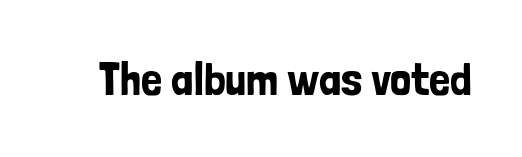
The image shows 47 px condensed sans-serif type, upright; set normal letter spacing, not underlined; low stroke contrast and a medium x-height.
